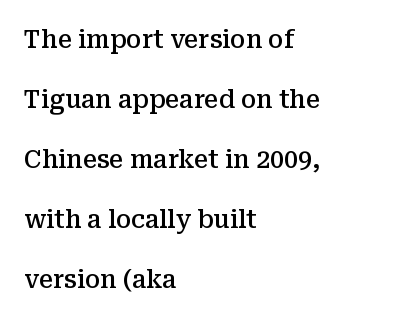
Visually the block forms a straight wall on the left and a jagged coastline on the right. The passage shown stacks its lines with a broad gap. Underline: absent. Spacing between characters is what you'd get straight out of the box.
